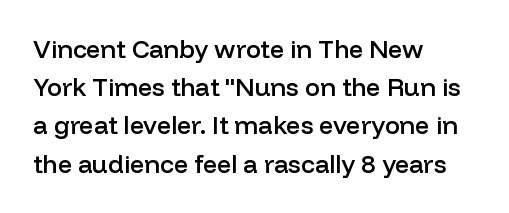
The image shows 25 px text type, upright; set left-aligned, normal line spacing (1.53x), normal letter spacing, not underlined.
